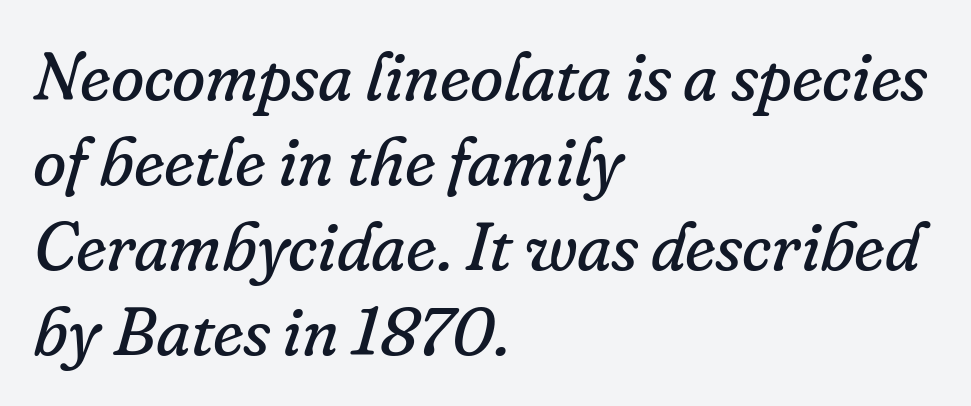
A normal amount of white space separates one row of letters from the next. Check the space under the baseline: it is left empty. Note: serifs present on the glyphs. Tracking value appears to be zero — textbook default spacing.
